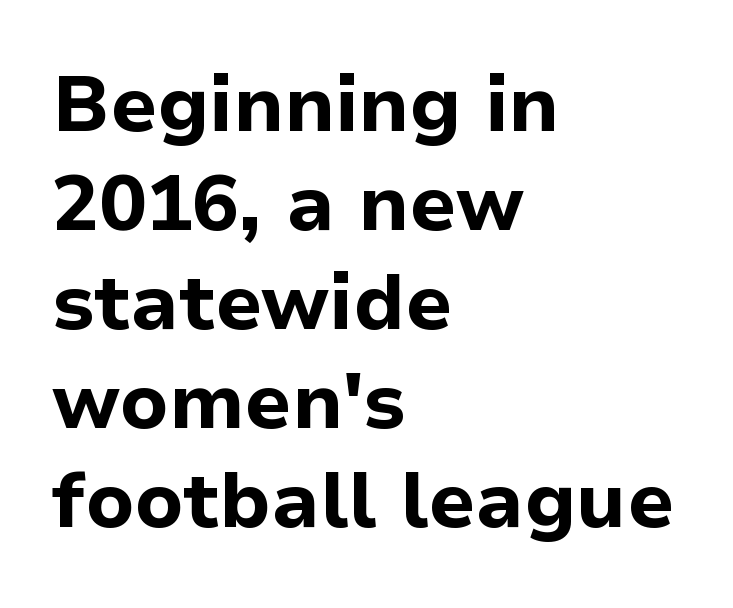
The space beneath each line is pristine and unruled. The face used here is proportionally spaced, like ordinary book or web type. Layout note: lines flush left. The sample has been set heavy, in full bold. The typeface chosen for these lines omits serifs. Leading matches the norm, producing a regular column.
